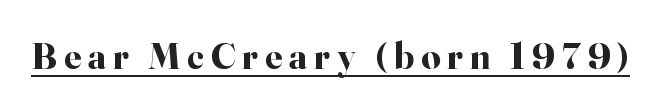
{"serif": "yes", "italic": "no", "bold": "yes", "weight": "bold", "width": "normal", "stroke_contrast": "high", "x_height": "small", "monospaced": "no", "underline": "yes", "glyph_px": 38}
